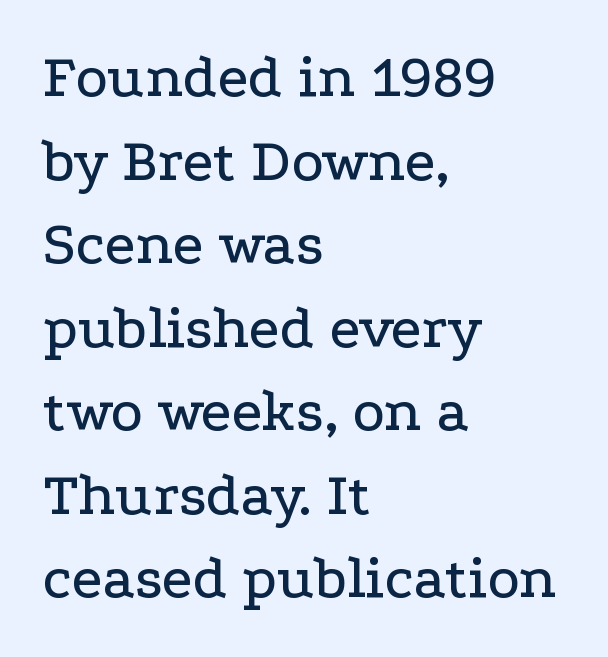
{"serif": "yes", "italic": "no", "width": "wide", "stroke_contrast": "low", "x_height": "medium", "monospaced": "no", "underline": "no", "align": "left", "line_spacing": "normal", "line_spacing_ratio": 1.37, "letter_spacing": "normal", "letter_spacing_em": 0.0, "glyph_px": 61}
